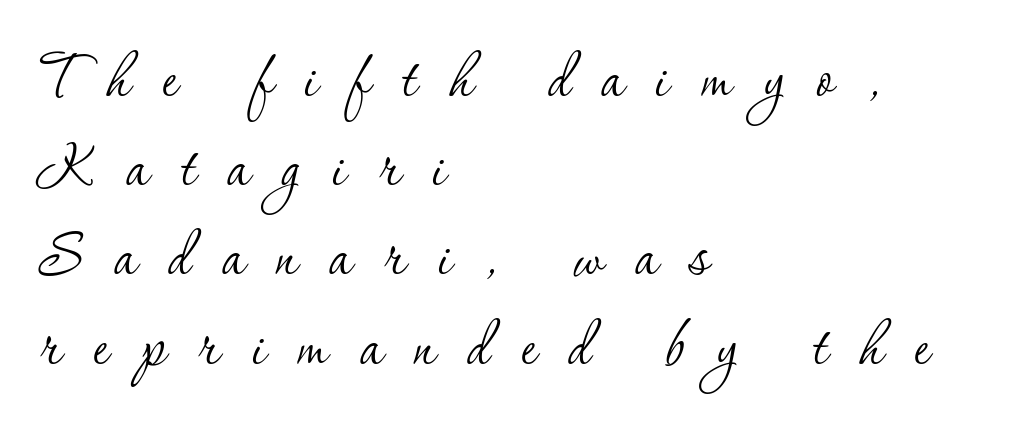
Loose tracking; the words dissolve into strings of separated letters. Letterform terminals end in serifs throughout the passage. If you drew a ruler down the left edge, every line would touch it. The strokes carry an ordinary text weight at most. Here the designer chose a conventional face with non-uniform glyph widths.
